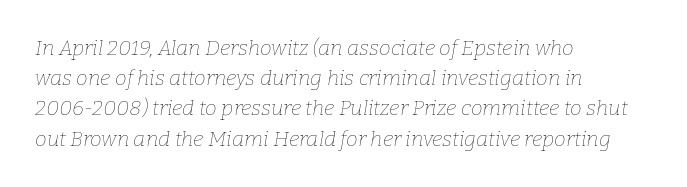
The image shows 21 px text type, italic (leaning right); set left-aligned, normal line spacing (1.44x), normal letter spacing, not underlined.
